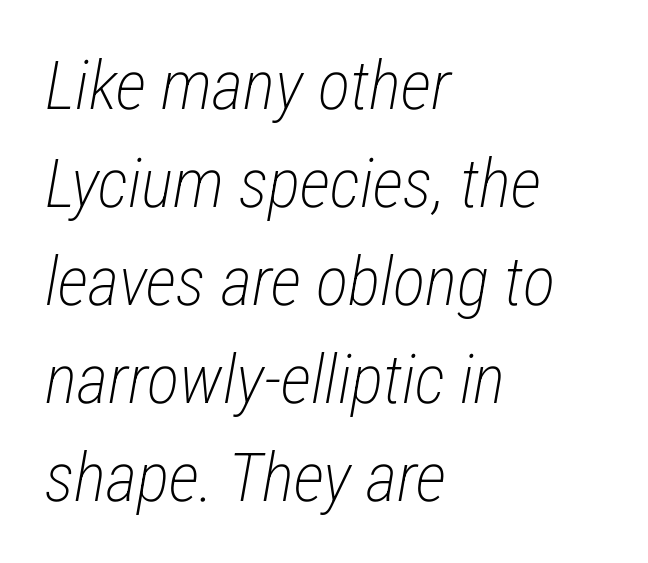
Characters follow at the spacing the type designer built in. This is not heavy type; no bold has been used. Is this a fixed-width face? No — the glyphs have proportional, varying widths. Observe the lean: these are italic letterforms.
